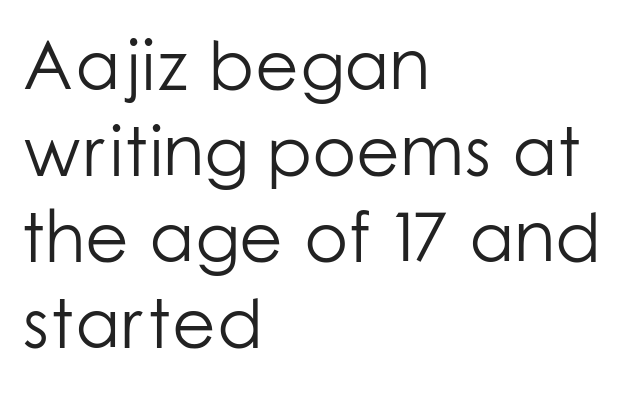
{"serif": "no", "italic": "no", "bold": "no", "weight": "light", "width": "normal", "stroke_contrast": "low", "x_height": "medium", "monospaced": "no", "underline": "no", "align": "left", "line_spacing_ratio": 1.21, "letter_spacing": "normal", "letter_spacing_em": 0.0, "glyph_px": 71}
